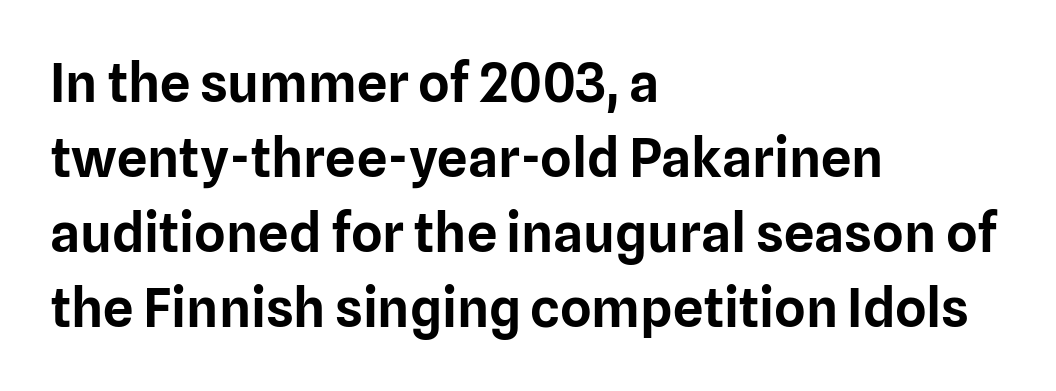
{"serif": "no", "italic": "no", "width": "normal", "stroke_contrast": "low", "x_height": "medium", "monospaced": "no", "underline": "no", "align": "left", "line_spacing": "normal", "line_spacing_ratio": 1.39, "letter_spacing": "normal", "letter_spacing_em": 0.0, "glyph_px": 54}
